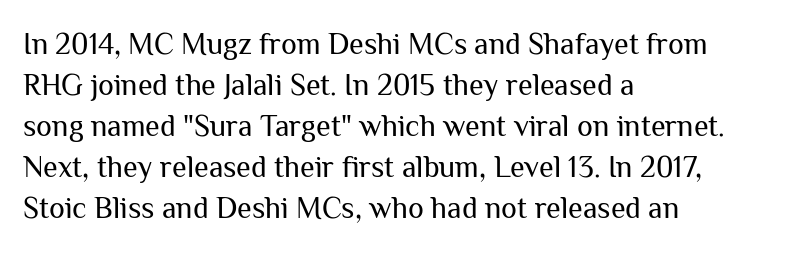
{"serif": "no", "italic": "no", "bold": "no", "weight": "regular", "width": "normal", "stroke_contrast": "medium", "x_height": "medium", "monospaced": "no", "underline": "no", "align": "left", "line_spacing": "normal", "line_spacing_ratio": 1.37, "letter_spacing": "normal", "letter_spacing_em": 0.0, "glyph_px": 30}
